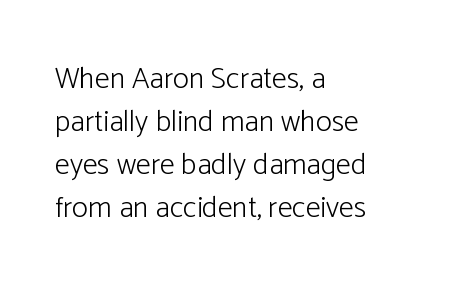
Q: Is the text bold? A: No.
Q: Is the text italic (slanted)? A: No, it is upright.
Q: Is the typeface a serif or a sans-serif typeface? A: Sans-serif.
Q: Is the text underlined? A: No.
Q: How is the paragraph aligned? A: Left-aligned.
Q: Is the spacing between letters normal or unusually wide? A: Normal.
Q: Is the spacing between lines tight, normal or loose? A: Normal.
Q: Width (condensed, normal, or wide)? A: Normal.
Q: Stroke contrast? A: Low.
Q: x-height? A: Medium.
Q: Monospaced? A: No.
